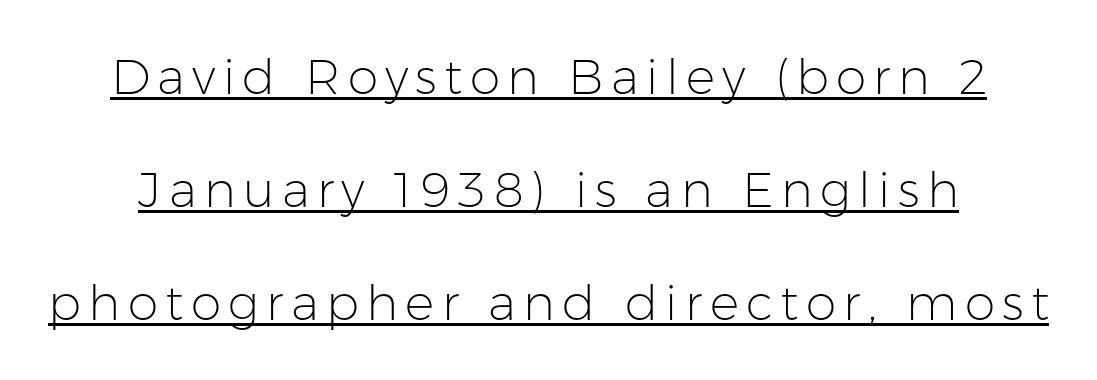
The image shows 49 px light sans-serif type, upright; set loose line spacing (2.31x), underlined; low stroke contrast and a medium x-height.
